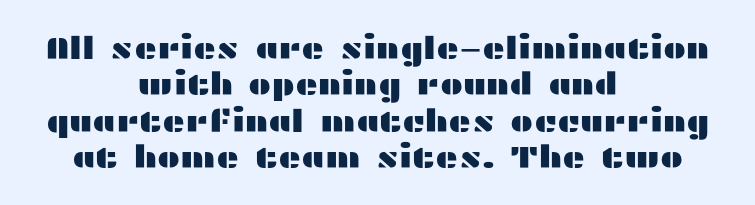
Serif or sans? Sans — the stroke terminals are bare. How are the letters spaced? Ordinarily, with no added tracking. Centered paragraph, ragged on both sides. The string is rendered with underlining switched off. Ordinary non-slanted type is in use. The passage shown is typed in a proportional face where columns would drift.
